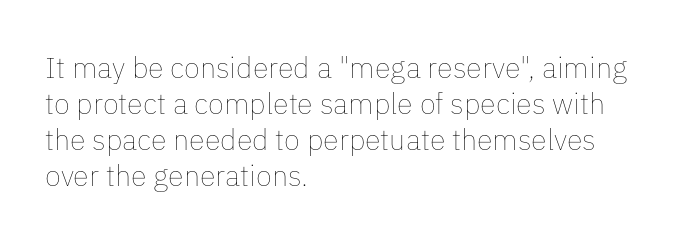
Q: Is the text bold? A: No.
Q: Is the text italic (slanted)? A: No, it is upright.
Q: Is the text underlined? A: No.
Q: How is the paragraph aligned? A: Left-aligned.
Q: Is the spacing between letters normal or unusually wide? A: Normal.
Q: Width (condensed, normal, or wide)? A: Normal.
Q: Stroke contrast? A: Low.
Q: x-height? A: Medium.
Q: Monospaced? A: No.
